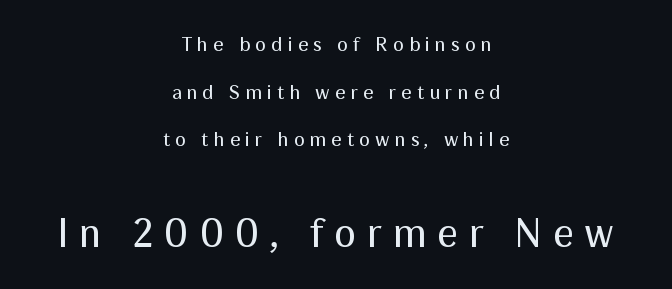
Q: Is the text bold? A: No.
Q: Is the text italic (slanted)? A: No, it is upright.
Q: Is the typeface a serif or a sans-serif typeface? A: Sans-serif.
Q: Is the text underlined? A: No.
Q: How is the paragraph aligned? A: Centered.
Q: Is the spacing between letters normal or unusually wide? A: Unusually wide.
Q: Is the spacing between lines tight, normal or loose? A: Loose.
Q: Which block of text is set in a larger size, the first (top) or the second (bottom)? A: The second (bottom) one.
Q: Width (condensed, normal, or wide)? A: Normal.
Q: Stroke contrast? A: Medium.
Q: x-height? A: Medium.
Q: Monospaced? A: No.
